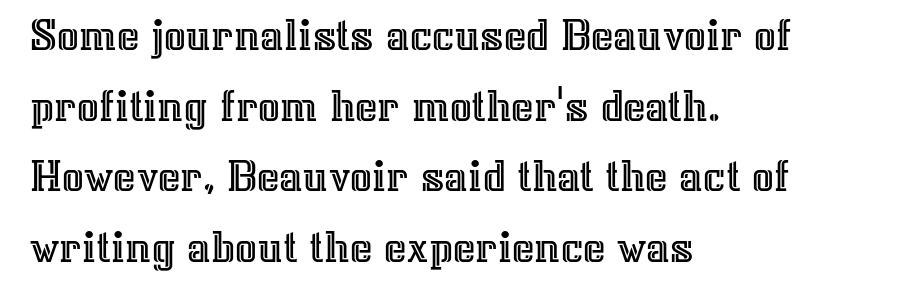
The image shows 48 px text type, upright; set left-aligned, normal line spacing (1.47x), normal letter spacing, not underlined; a medium x-height.
